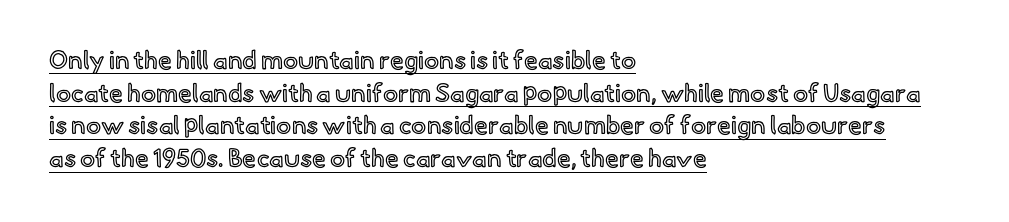
Q: Is the text italic (slanted)? A: No, it is upright.
Q: Is the text underlined? A: Yes.
Q: How is the paragraph aligned? A: Left-aligned.
Q: Is the spacing between letters normal or unusually wide? A: Normal.
Q: Is the spacing between lines tight, normal or loose? A: Normal.
